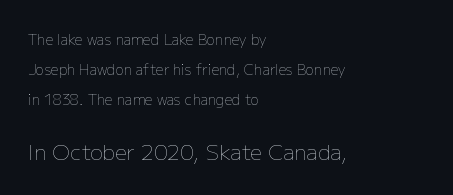
The image shows 21 px text type, upright; set left-aligned, loose line spacing (2.14x), normal letter spacing, not underlined; the second (bottom) block is 1.5x larger.
